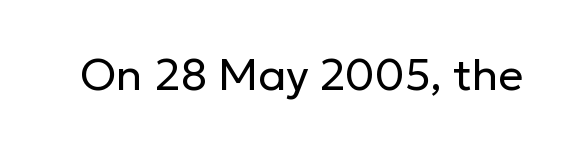
{"serif": "no", "italic": "no", "bold": "no", "weight": "regular", "width": "normal", "stroke_contrast": "low", "x_height": "medium", "monospaced": "no", "underline": "no", "letter_spacing": "normal", "letter_spacing_em": 0.0, "glyph_px": 44}
